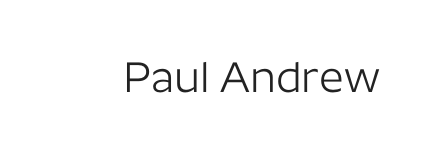
The lettering holds an erect, upright posture throughout. Summary of weight: not heavy and not bold. What stands out about the letter spacing? Nothing — it is the standard amount. The space beneath each line is pristine and unruled.
